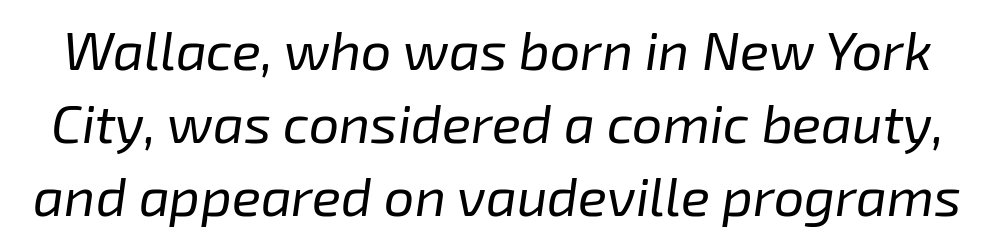
Q: Is the text bold? A: No.
Q: Is the text italic (slanted)? A: Yes, it leans right by about 8 degrees.
Q: Is the text underlined? A: No.
Q: Is the spacing between letters normal or unusually wide? A: Normal.
Q: Is the spacing between lines tight, normal or loose? A: Normal.
Q: Width (condensed, normal, or wide)? A: Normal.
Q: Stroke contrast? A: Low.
Q: x-height? A: Medium.
Q: Monospaced? A: No.
